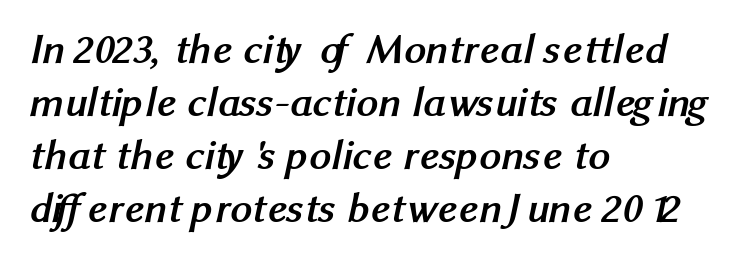
The tracking reads as untouched default to a designer's eye. If you drew a ruler down the left edge, every line would touch it. What weight is shown? A full bold with thick strokes. A clean baseline with only descenders dipping below it.
